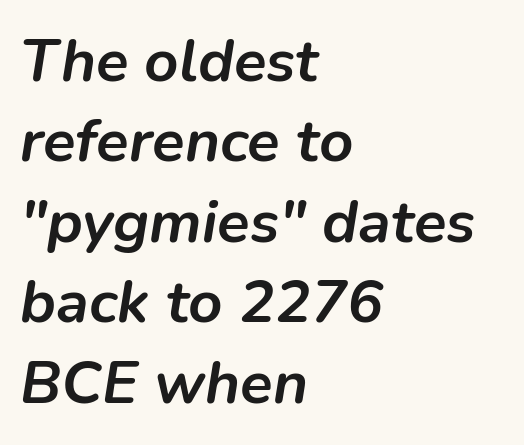
{"italic": "yes", "lean": "right", "slant_degrees": 9, "bold": "yes", "weight": "semibold", "width": "normal", "stroke_contrast": "low", "x_height": "medium", "monospaced": "no", "underline": "no", "align": "left", "line_spacing": "normal", "line_spacing_ratio": 1.34, "letter_spacing": "normal", "letter_spacing_em": 0.0, "glyph_px": 60}
